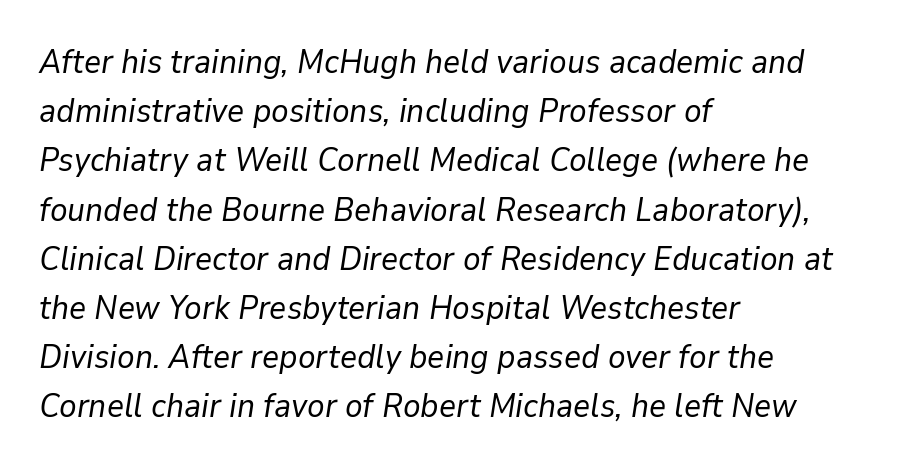
The image shows 33 px regular-weight type, italic (leaning right); set left-aligned, normal line spacing (1.49x), normal letter spacing, not underlined; low stroke contrast and a medium x-height.
